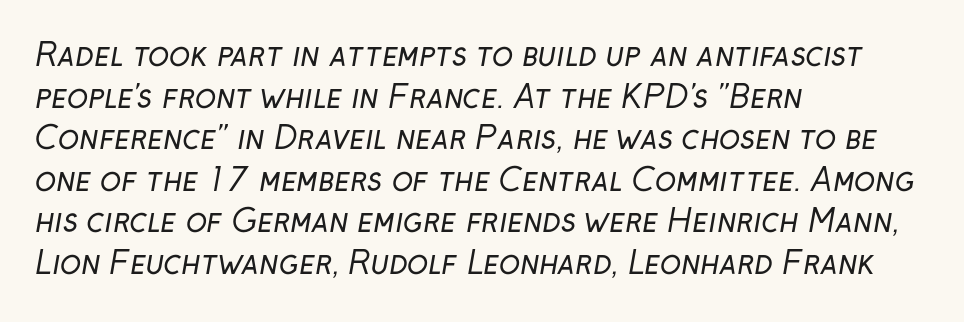
Q: Is the text bold? A: No.
Q: Is the typeface a serif or a sans-serif typeface? A: Sans-serif.
Q: Is the text underlined? A: No.
Q: How is the paragraph aligned? A: Left-aligned.
Q: Is the spacing between letters normal or unusually wide? A: Normal.
Q: Is the spacing between lines tight, normal or loose? A: Normal.
Q: Width (condensed, normal, or wide)? A: Normal.
Q: Stroke contrast? A: Low.
Q: x-height? A: Medium.
Q: Monospaced? A: No.
